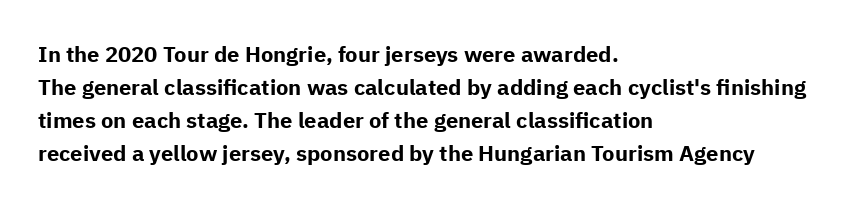
You'd pick this weight for a headline — it's a proper bold. The lettering holds an erect, upright posture throughout. Glance below the letters and you will spot only blank space. Layout note: lines flush left. Characters follow at the spacing the type designer built in. These lines sit exactly where default settings would place them.
